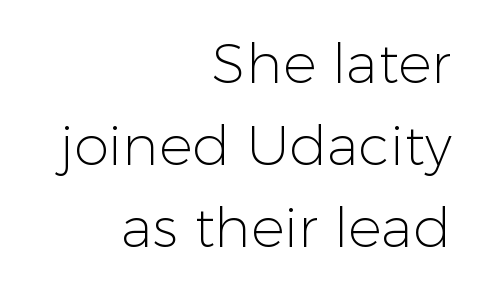
Descender tails drop into unmarked territory. These lines are rendered in a variable-pitch font. Caption: standard tracking, unaltered. In terms of posture, this sample is upright. Line ends are locked; line starts wander. On a weight scale, this lands at 450 or below.
